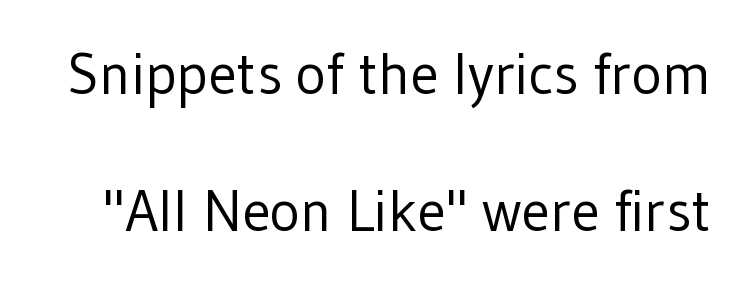
Q: Is the text bold? A: No.
Q: Is the text italic (slanted)? A: No, it is upright.
Q: Is the typeface a serif or a sans-serif typeface? A: Sans-serif.
Q: Is the text underlined? A: No.
Q: Is the spacing between letters normal or unusually wide? A: Normal.
Q: Is the spacing between lines tight, normal or loose? A: Loose.
Q: Width (condensed, normal, or wide)? A: Normal.
Q: Stroke contrast? A: Low.
Q: x-height? A: Medium.
Q: Monospaced? A: No.
